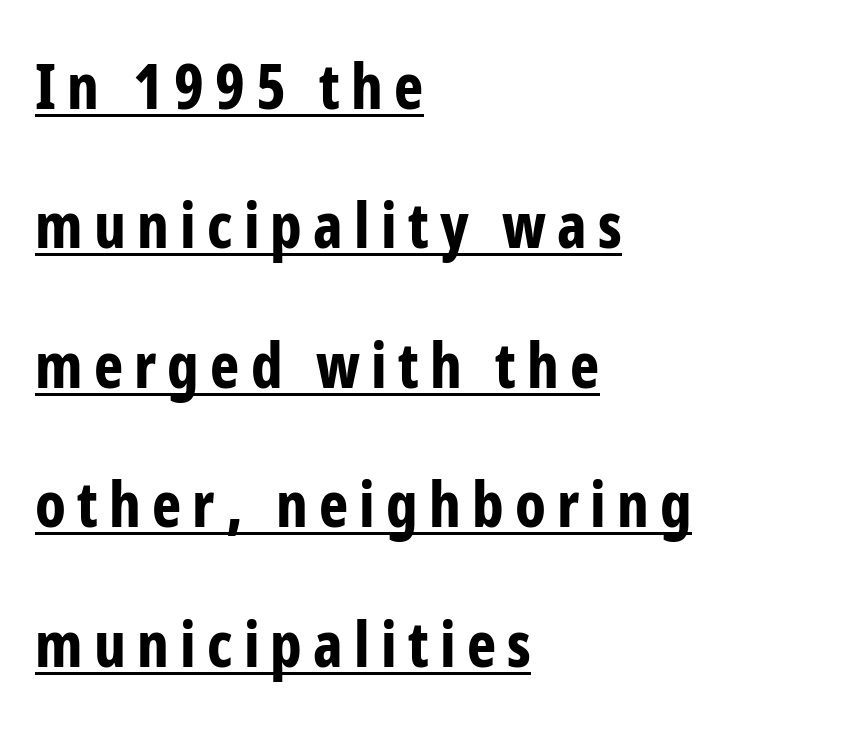
The image shows 62 px bold, condensed sans-serif type, upright; set left-aligned, loose line spacing (2.25x), underlined; low stroke contrast and a medium x-height.
